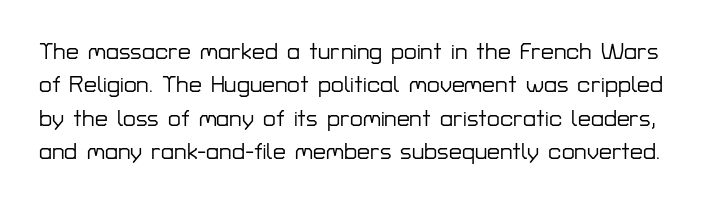
The image shows 23 px text type, upright; set normal line spacing (1.45x), normal letter spacing, not underlined.
